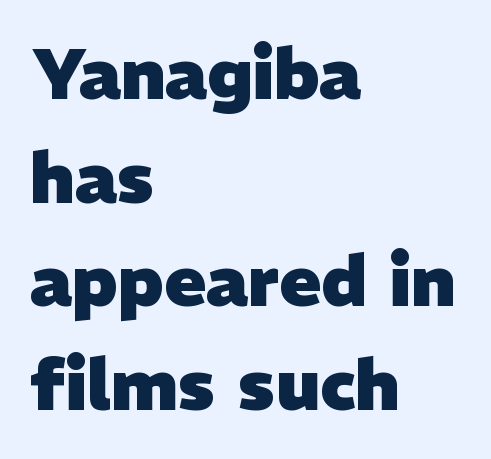
{"serif": "no", "bold": "yes", "weight": "heavy", "width": "normal", "stroke_contrast": "low", "x_height": "medium", "monospaced": "no", "underline": "no", "align": "left", "line_spacing": "normal", "line_spacing_ratio": 1.48, "letter_spacing": "normal", "letter_spacing_em": 0.0, "glyph_px": 70}
